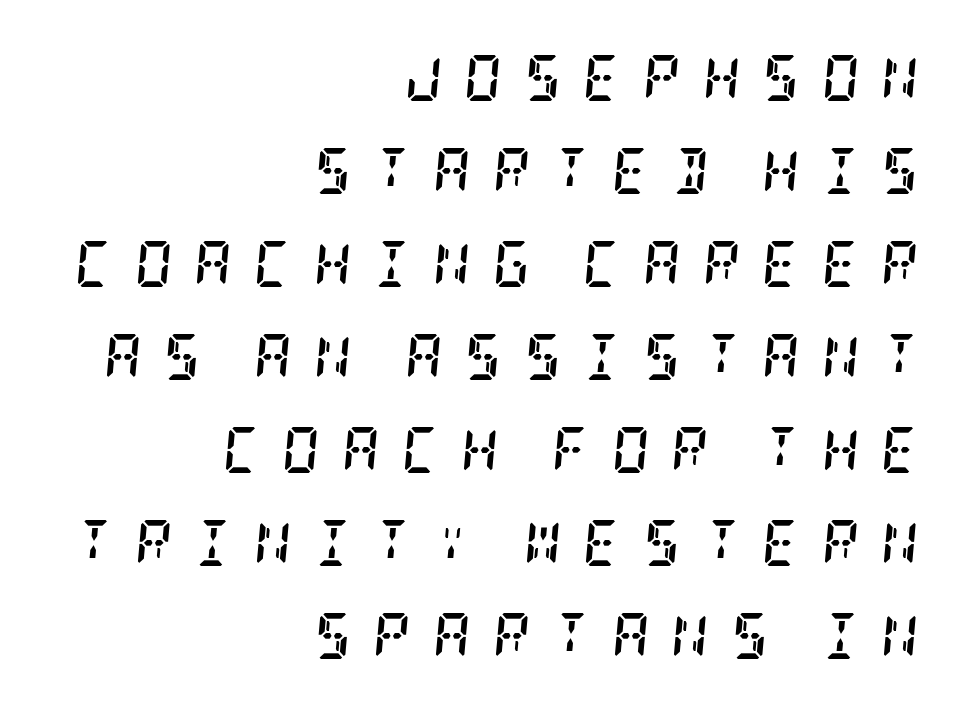
The image shows 46 px semibold, condensed serif type, italic (leaning right); set right-aligned, loose line spacing (2.02x), unusually wide letter spacing (+0.48 em), not underlined; low stroke contrast and a large x-height.
